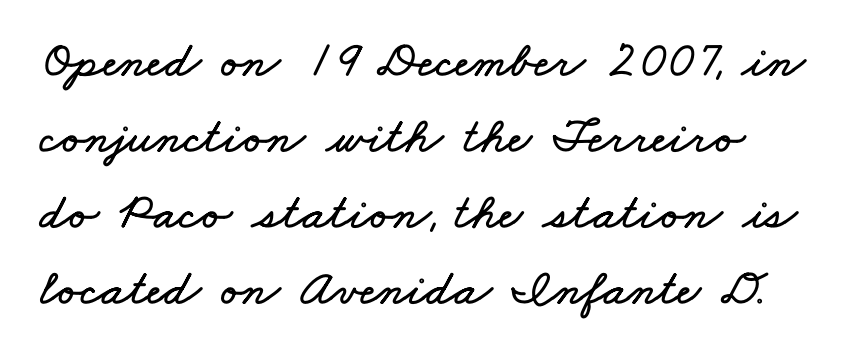
Q: Is the text underlined? A: No.
Q: Is the spacing between letters normal or unusually wide? A: Normal.
Q: Is the spacing between lines tight, normal or loose? A: Normal.
Q: Width (condensed, normal, or wide)? A: Wide.
Q: Stroke contrast? A: Low.
Q: x-height? A: Small.
Q: Monospaced? A: No.
